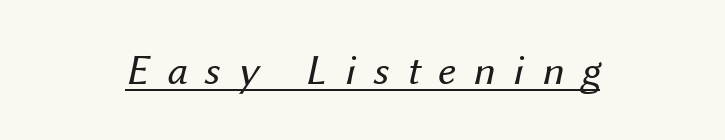
The face used here is proportionally spaced, like ordinary book or web type. No chunkiness to these letters — they're not bold. Letter spacing: wide. Observe the lean: these are italic letterforms.
